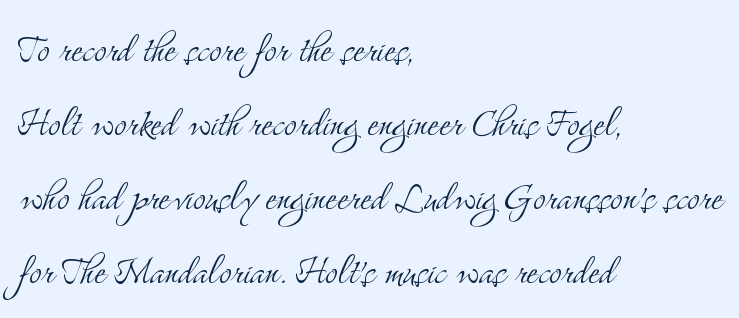
The image shows 48 px light, condensed serif type; set left-aligned, normal line spacing (1.54x), normal letter spacing, not underlined; medium stroke contrast and a small x-height.
